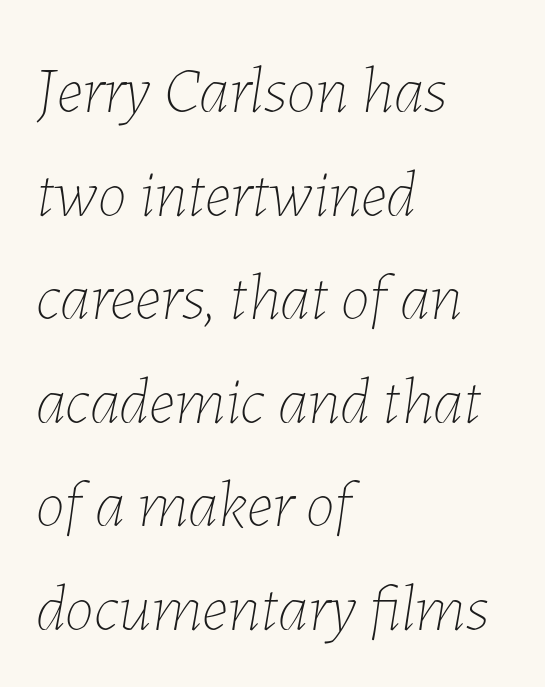
{"italic": "yes", "lean": "right", "slant_degrees": 7, "bold": "no", "weight": "thin", "width": "normal", "stroke_contrast": "low", "x_height": "medium", "monospaced": "no", "underline": "no", "align": "left", "line_spacing": "normal", "line_spacing_ratio": 1.57, "letter_spacing": "normal", "letter_spacing_em": 0.0, "glyph_px": 66}
